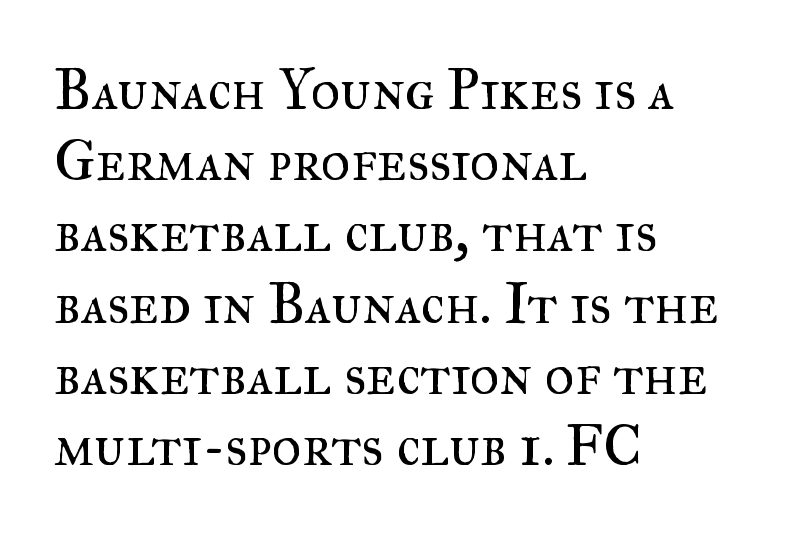
The face used here is proportionally spaced, like ordinary book or web type. Horizontally, the lines are justified to the leading edge only. The cut favours lightness, reaching ordinary text weight at its darkest. A bare baseline throughout the passage. Glyph-to-glyph distance matches everyday printed text.
